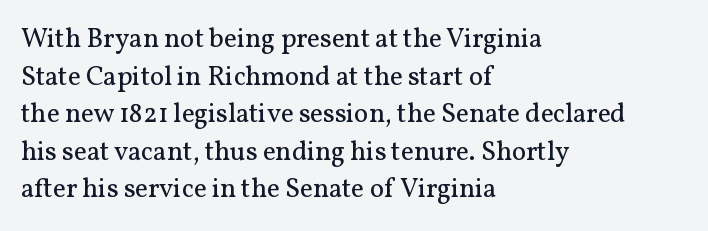
{"italic": "no", "bold": "no", "underline": "no", "align": "left", "line_spacing": "normal", "line_spacing_ratio": 1.39, "letter_spacing": "normal", "letter_spacing_em": 0.0, "glyph_px": 27}
